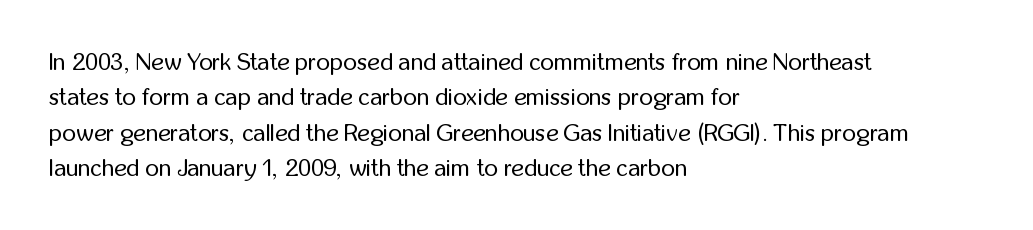
The image shows 24 px text type, upright; set left-aligned, normal line spacing (1.47x), normal letter spacing, not underlined.
